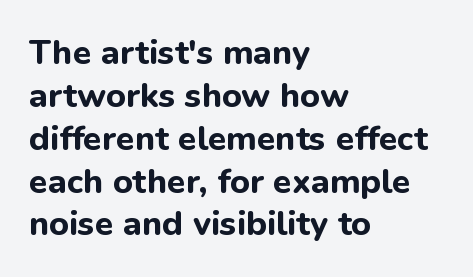
The image shows 34 px bold sans-serif type, upright; set left-aligned, normal line spacing (1.26x), normal letter spacing, not underlined; low stroke contrast and a medium x-height.
